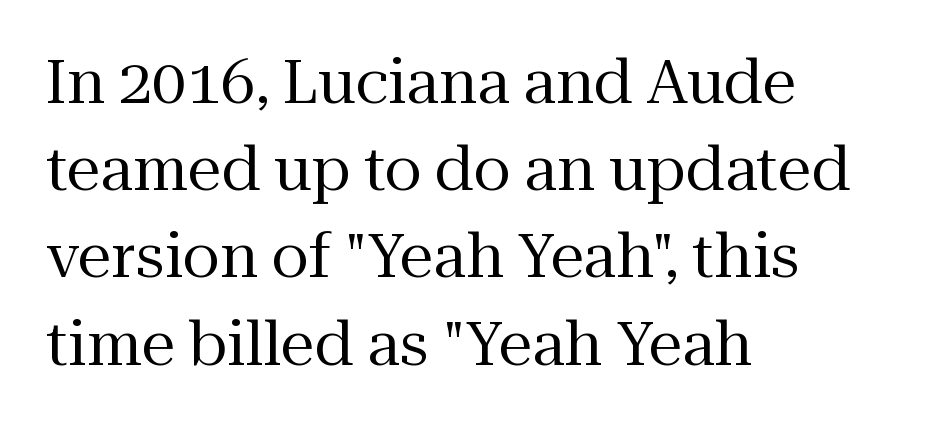
Q: Is the text bold? A: No.
Q: Is the text italic (slanted)? A: No, it is upright.
Q: Is the typeface a serif or a sans-serif typeface? A: Serif.
Q: Is the text underlined? A: No.
Q: How is the paragraph aligned? A: Left-aligned.
Q: Is the spacing between letters normal or unusually wide? A: Normal.
Q: Is the spacing between lines tight, normal or loose? A: Normal.
Q: Width (condensed, normal, or wide)? A: Normal.
Q: Stroke contrast? A: Medium.
Q: x-height? A: Medium.
Q: Monospaced? A: No.
